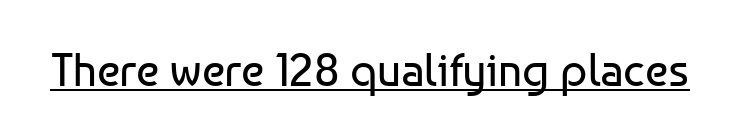
The weight tops out at a normal text grade. Quick note: underline on. Inter-character spacing is left at the font's built-in metrics. The letters stand upright; this is a roman face. The face used here is a sans, in the tradition of grotesques and geometrics.
